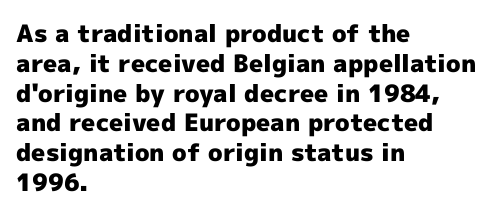
The image shows 24 px bold type, upright; set left-aligned, line spacing 1.24x, normal letter spacing, not underlined.
